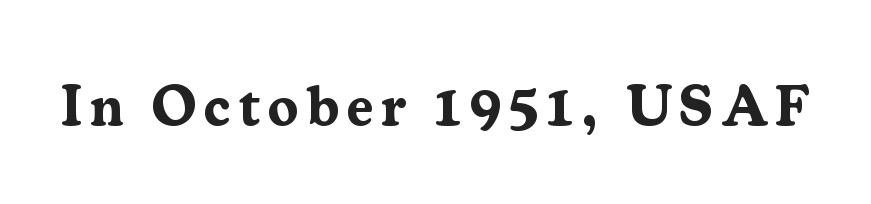
Q: Is the text bold? A: Yes.
Q: Is the text italic (slanted)? A: No, it is upright.
Q: Is the typeface a serif or a sans-serif typeface? A: Serif.
Q: Is the text underlined? A: No.
Q: Width (condensed, normal, or wide)? A: Normal.
Q: Stroke contrast? A: Medium.
Q: x-height? A: Medium.
Q: Monospaced? A: No.
